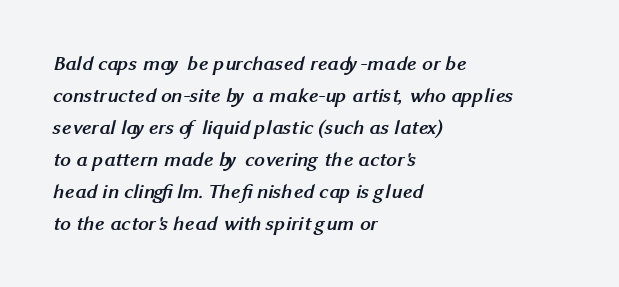
The image shows 21 px bold type; set left-aligned, normal line spacing (1.52x), normal letter spacing, not underlined.
